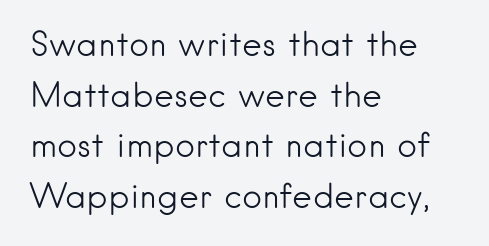
The characters are drawn with everyday or finer stroke widths. The type is set solid horizontally, with unmodified tracking. Line beginnings align vertically; line endings do not. Decoration check: the copy has no underline.
